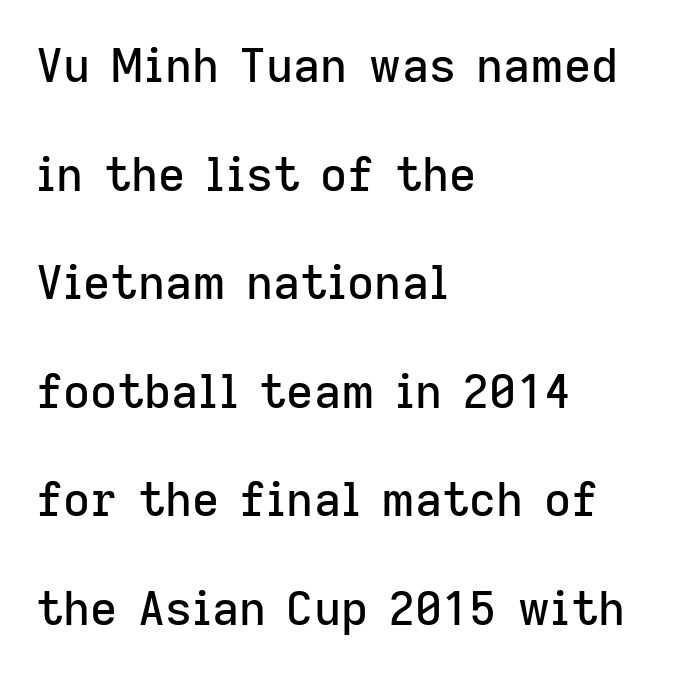
{"serif": "no", "italic": "no", "width": "normal", "stroke_contrast": "low", "x_height": "medium", "monospaced": "no", "underline": "no", "align": "left", "line_spacing": "loose", "line_spacing_ratio": 2.31, "letter_spacing": "normal", "letter_spacing_em": 0.0, "glyph_px": 47}
